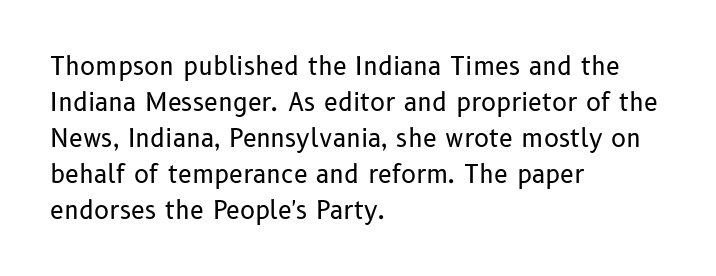
The image shows 25 px text type, upright; set left-aligned, normal line spacing (1.44x), normal letter spacing, not underlined.
